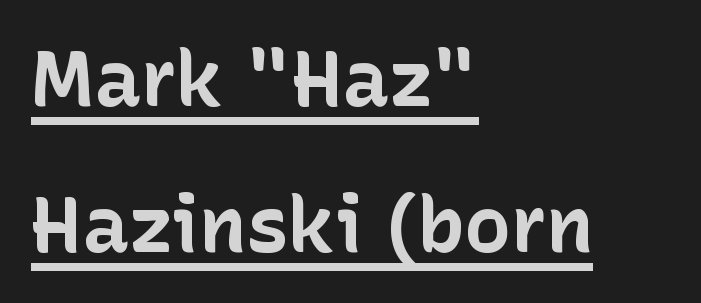
Q: Is the text bold? A: Yes.
Q: Is the text italic (slanted)? A: No, it is upright.
Q: Is the typeface a serif or a sans-serif typeface? A: Sans-serif.
Q: Is the text underlined? A: Yes.
Q: How is the paragraph aligned? A: Left-aligned.
Q: Is the spacing between letters normal or unusually wide? A: Normal.
Q: Width (condensed, normal, or wide)? A: Normal.
Q: Stroke contrast? A: Low.
Q: x-height? A: Medium.
Q: Monospaced? A: No.
